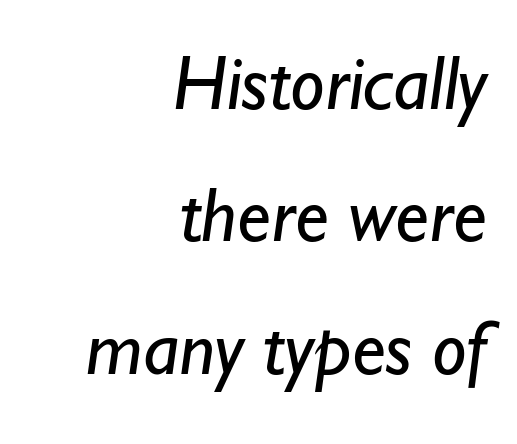
Q: Is the text bold? A: No.
Q: Is the typeface a serif or a sans-serif typeface? A: Sans-serif.
Q: Is the text underlined? A: No.
Q: How is the paragraph aligned? A: Right-aligned.
Q: Is the spacing between letters normal or unusually wide? A: Normal.
Q: Width (condensed, normal, or wide)? A: Normal.
Q: Stroke contrast? A: Low.
Q: x-height? A: Small.
Q: Monospaced? A: No.
